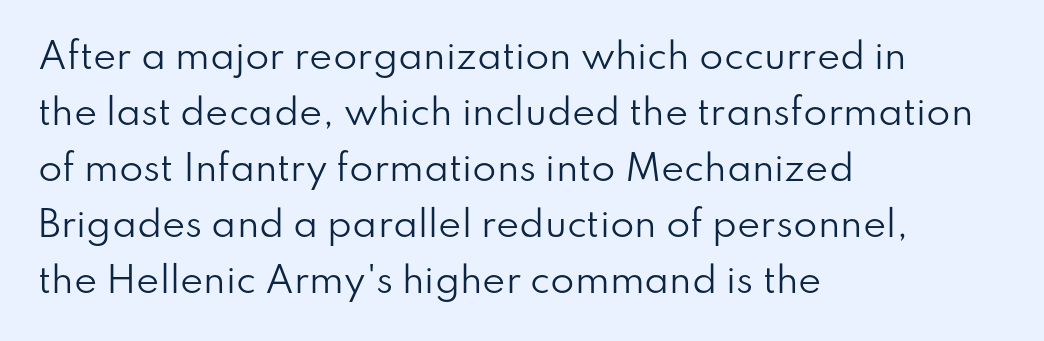
The image shows 35 px regular-weight sans-serif type, upright; set left-aligned, normal line spacing (1.6x), normal letter spacing, not underlined; low stroke contrast and a small x-height.
